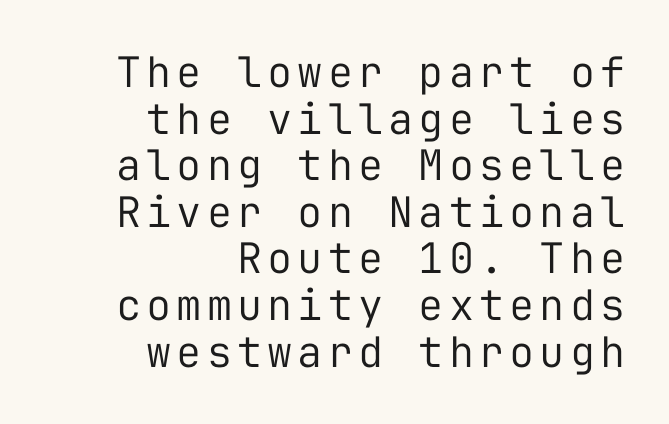
The image shows 42 px regular-weight sans-serif type, upright, monospaced; set right-aligned, tight line spacing (1.11x), not underlined; low stroke contrast and a medium x-height.
